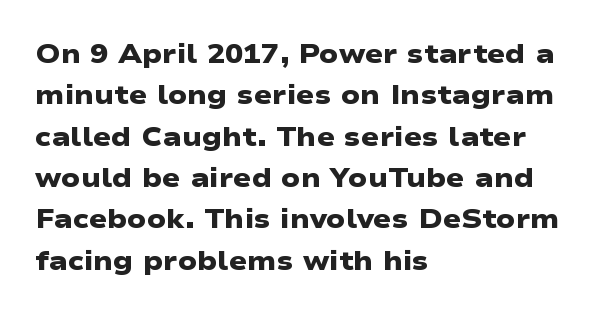
The image shows 27 px bold type; set left-aligned, normal line spacing (1.53x), normal letter spacing, not underlined.
